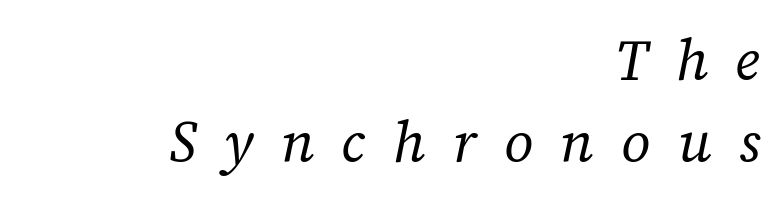
{"serif": "yes", "italic": "yes", "lean": "right", "slant_degrees": 12, "bold": "no", "weight": "regular", "width": "normal", "stroke_contrast": "low", "x_height": "medium", "monospaced": "no", "underline": "no", "align": "right", "line_spacing": "normal", "line_spacing_ratio": 1.43, "letter_spacing": "wide", "letter_spacing_em": 0.48, "glyph_px": 57}
